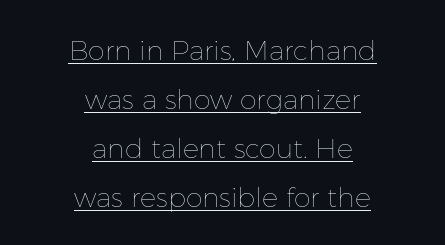
Students, observe the line beneath the letters — that is underlining. The typography opts for an upright posture over an oblique one. Students, note that the glyphs here touch the page at normal intervals. Where is the straight margin? There isn't one; the lines are centered. The characters are drawn with everyday or finer stroke widths.
